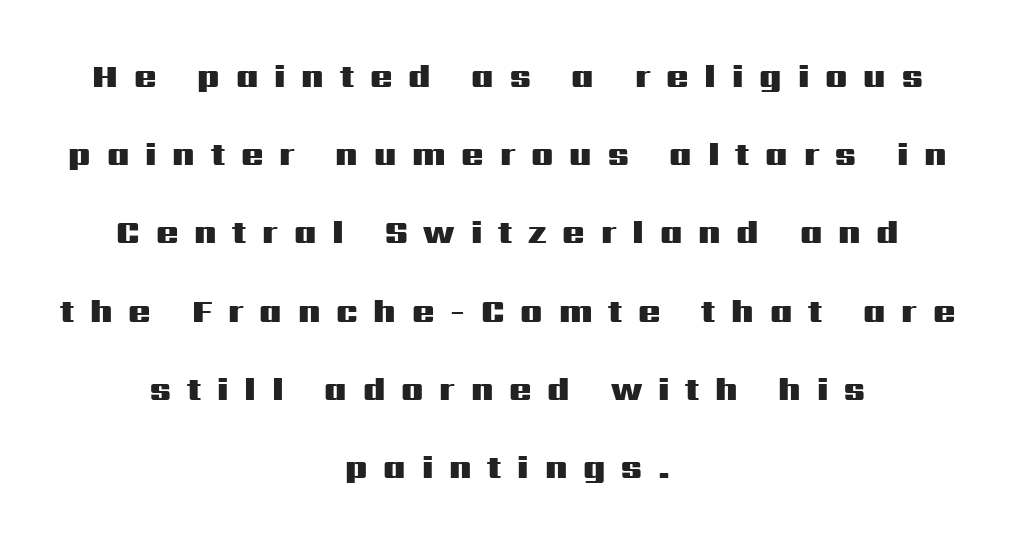
Q: Is the text bold? A: Yes.
Q: Is the text italic (slanted)? A: No, it is upright.
Q: Is the typeface a serif or a sans-serif typeface? A: Sans-serif.
Q: Is the text underlined? A: No.
Q: How is the paragraph aligned? A: Centered.
Q: Is the spacing between letters normal or unusually wide? A: Unusually wide.
Q: Is the spacing between lines tight, normal or loose? A: Loose.
Q: Width (condensed, normal, or wide)? A: Wide.
Q: Stroke contrast? A: Medium.
Q: x-height? A: Medium.
Q: Monospaced? A: No.
